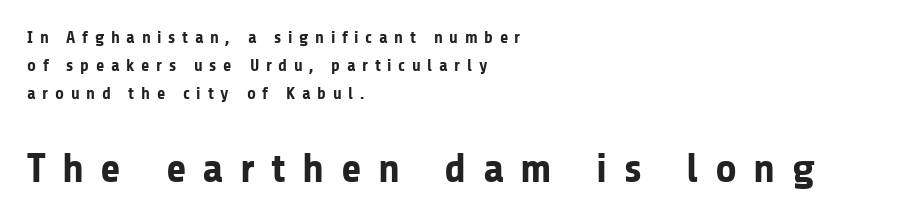
{"serif": "no", "italic": "no", "bold": "yes", "weight": "bold", "width": "normal", "stroke_contrast": "low", "x_height": "medium", "monospaced": "no", "underline": "no", "align": "left", "line_spacing": "normal", "line_spacing_ratio": 1.64, "letter_spacing": "wide", "letter_spacing_em": 0.39, "larger_block": "second", "size_ratio": 2.47, "glyph_px": 42}
